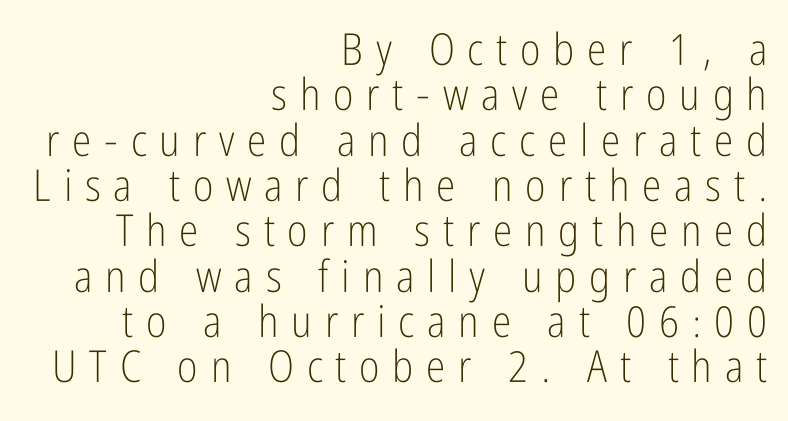
{"serif": "no", "italic": "no", "bold": "no", "weight": "light", "width": "condensed", "stroke_contrast": "low", "x_height": "medium", "monospaced": "no", "underline": "no", "align": "right", "line_spacing": "tight", "line_spacing_ratio": 1.03, "letter_spacing": "wide", "letter_spacing_em": 0.29, "glyph_px": 44}
